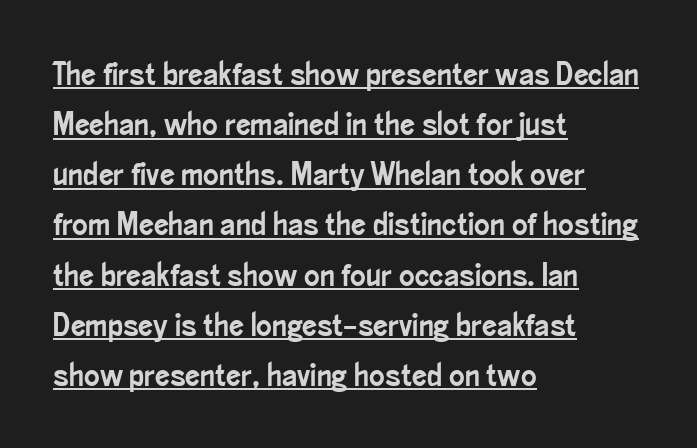
Q: Is the text italic (slanted)? A: No, it is upright.
Q: Is the typeface a serif or a sans-serif typeface? A: Sans-serif.
Q: Is the text underlined? A: Yes.
Q: How is the paragraph aligned? A: Left-aligned.
Q: Is the spacing between letters normal or unusually wide? A: Normal.
Q: Is the spacing between lines tight, normal or loose? A: Normal.
Q: Width (condensed, normal, or wide)? A: Condensed.
Q: Stroke contrast? A: Low.
Q: x-height? A: Small.
Q: Monospaced? A: No.
